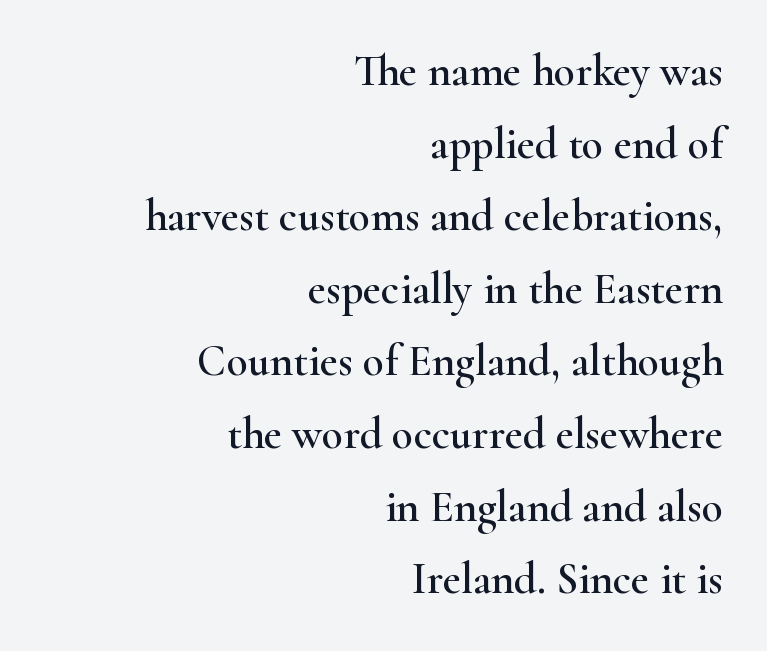
The rendering uses natural spacing where letterforms have individual widths. Casual observation: everything's shoved over to the right. The letters stand upright; this is a roman face. Underline: absent. This sample uses a serif face. The rendering keeps characters at their native spacing.
